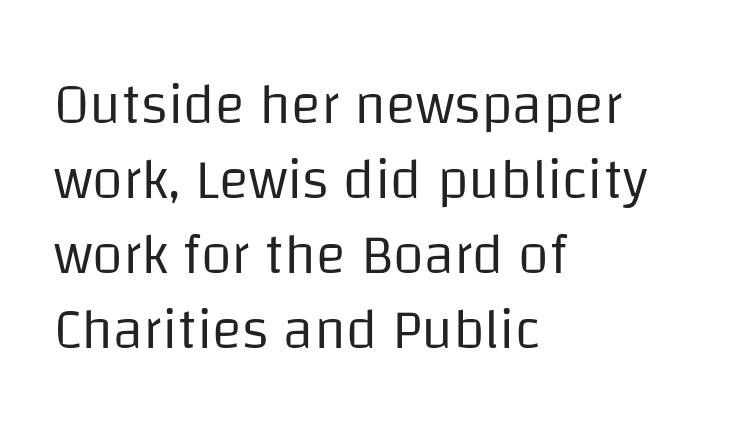
{"serif": "no", "italic": "no", "bold": "no", "weight": "regular", "width": "normal", "stroke_contrast": "low", "x_height": "large", "monospaced": "no", "underline": "no", "align": "left", "line_spacing": "normal", "line_spacing_ratio": 1.34, "letter_spacing": "normal", "letter_spacing_em": 0.0, "glyph_px": 56}
